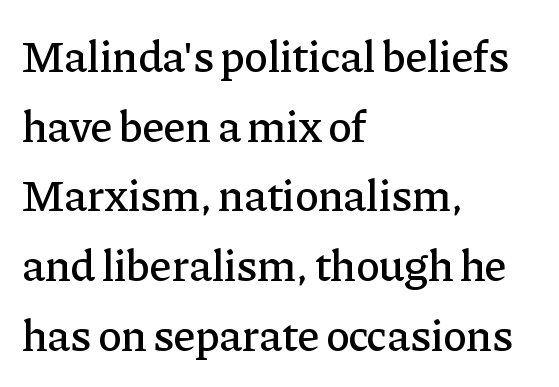
Q: Is the text italic (slanted)? A: No, it is upright.
Q: Is the typeface a serif or a sans-serif typeface? A: Serif.
Q: Is the text underlined? A: No.
Q: How is the paragraph aligned? A: Left-aligned.
Q: Is the spacing between letters normal or unusually wide? A: Normal.
Q: Is the spacing between lines tight, normal or loose? A: Normal.
Q: Width (condensed, normal, or wide)? A: Normal.
Q: Stroke contrast? A: Low.
Q: x-height? A: Medium.
Q: Monospaced? A: No.
